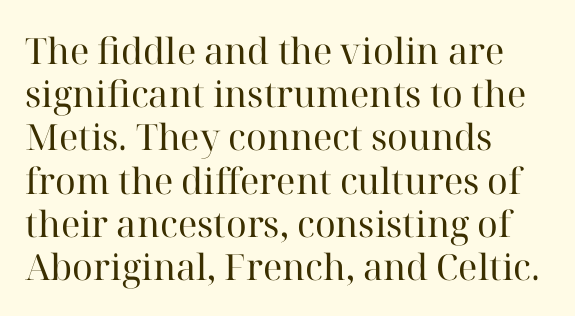
{"serif": "yes", "italic": "no", "bold": "no", "weight": "regular", "width": "normal", "stroke_contrast": "high", "x_height": "medium", "monospaced": "no", "underline": "no", "align": "left", "line_spacing_ratio": 1.2, "letter_spacing": "normal", "letter_spacing_em": 0.0, "glyph_px": 36}
